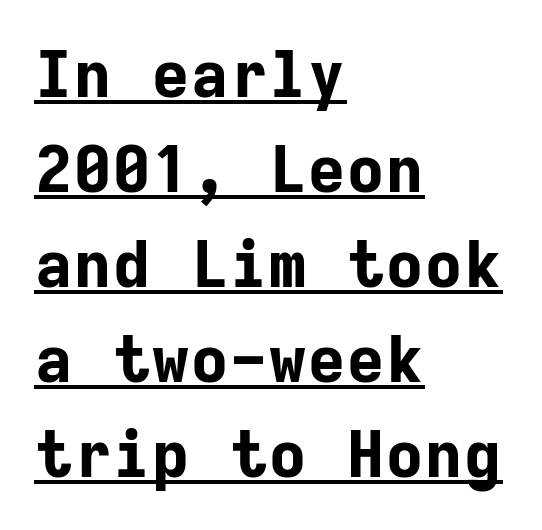
Q: Is the text bold? A: Yes.
Q: Is the text italic (slanted)? A: No, it is upright.
Q: Is the typeface a serif or a sans-serif typeface? A: Sans-serif.
Q: Is the text underlined? A: Yes.
Q: How is the paragraph aligned? A: Left-aligned.
Q: Is the spacing between letters normal or unusually wide? A: Normal.
Q: Is the spacing between lines tight, normal or loose? A: Normal.
Q: Width (condensed, normal, or wide)? A: Normal.
Q: Stroke contrast? A: Low.
Q: x-height? A: Medium.
Q: Monospaced? A: Yes.
